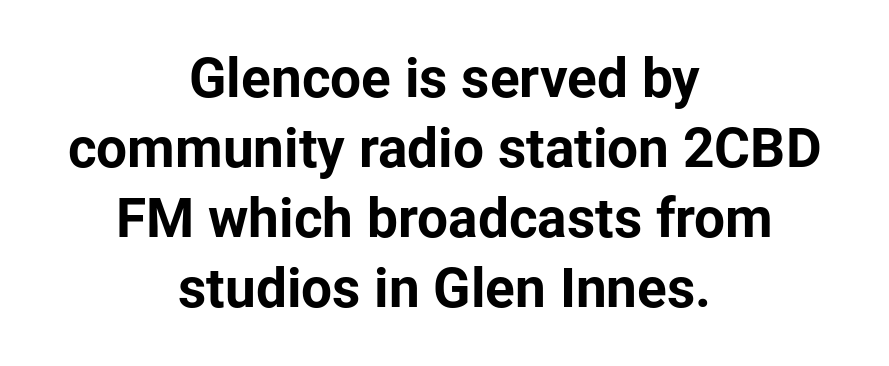
Does the lettering tilt? It doesn't — this is upright. Descenders are the only things crossing below the line. Note: no serifs on the glyphs. Looks like regular typesetting: each glyph gets only the width it needs. Regular leading.
